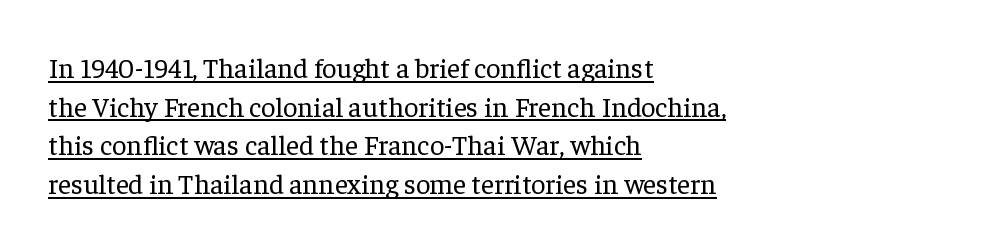
Every character sits straight up, as roman type does. The characters display serif detailing at their extremities. Summary of weight: not heavy and not bold. The passage is arranged the way most books set body copy — flush left.
